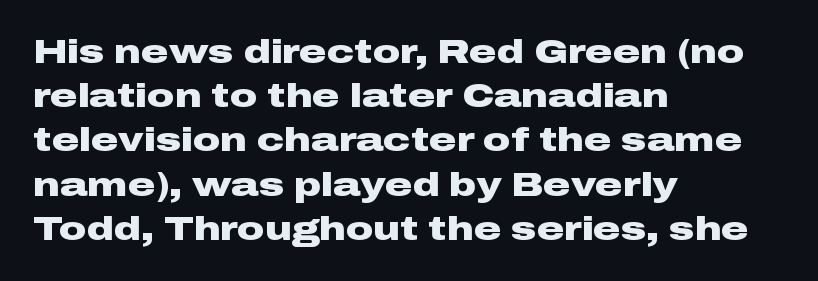
Q: Is the text bold? A: Yes.
Q: Is the text italic (slanted)? A: No, it is upright.
Q: Is the typeface a serif or a sans-serif typeface? A: Sans-serif.
Q: Is the text underlined? A: No.
Q: How is the paragraph aligned? A: Left-aligned.
Q: Is the spacing between letters normal or unusually wide? A: Normal.
Q: Is the spacing between lines tight, normal or loose? A: Normal.
Q: Width (condensed, normal, or wide)? A: Wide.
Q: Stroke contrast? A: Low.
Q: x-height? A: Medium.
Q: Monospaced? A: No.
